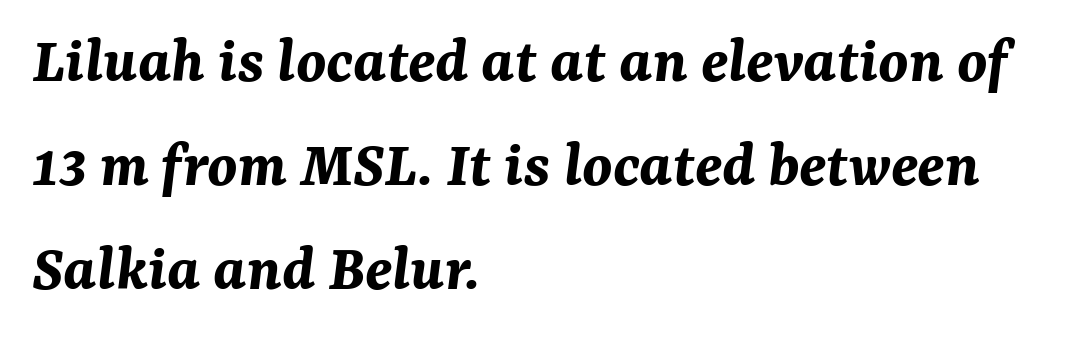
Q: Is the text bold? A: Yes.
Q: Is the text italic (slanted)? A: Yes, it leans right by about 7 degrees.
Q: Is the text underlined? A: No.
Q: How is the paragraph aligned? A: Left-aligned.
Q: Is the spacing between letters normal or unusually wide? A: Normal.
Q: Is the spacing between lines tight, normal or loose? A: Normal.
Q: Width (condensed, normal, or wide)? A: Normal.
Q: Stroke contrast? A: Medium.
Q: x-height? A: Medium.
Q: Monospaced? A: No.
